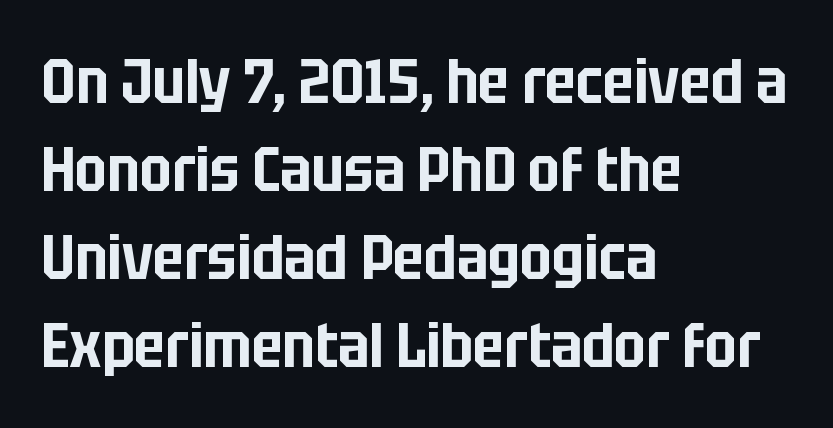
{"serif": "no", "italic": "no", "width": "condensed", "stroke_contrast": "low", "x_height": "large", "monospaced": "no", "underline": "no", "align": "left", "line_spacing": "normal", "line_spacing_ratio": 1.42, "letter_spacing": "normal", "letter_spacing_em": 0.0, "glyph_px": 62}
